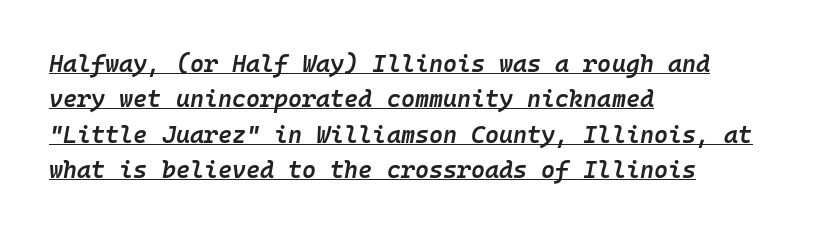
As a designer I'd log this as weight 600, semibold. Would a proofreader flag this as italicized? Yes. Honestly, the underline is the first thing you notice here. A typesetter would call this leading conventional body-copy spacing.
